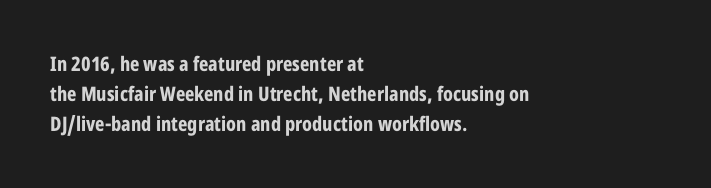
{"italic": "no", "bold": "yes", "underline": "no", "align": "left", "line_spacing": "normal", "line_spacing_ratio": 1.5, "letter_spacing": "normal", "letter_spacing_em": 0.0, "glyph_px": 20}
